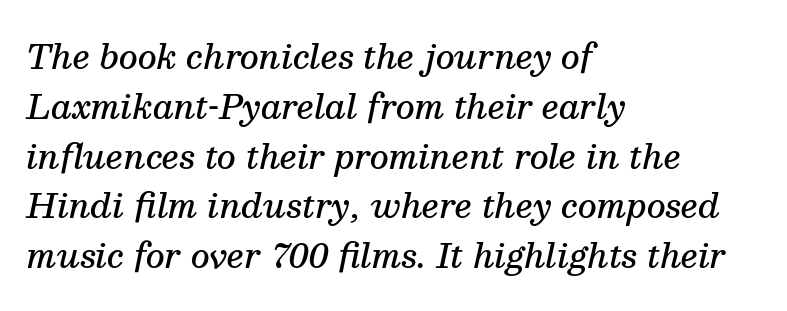
The image shows 33 px semibold serif type, italic (leaning right); set left-aligned, normal line spacing (1.51x), normal letter spacing, not underlined; medium stroke contrast and a medium x-height.
